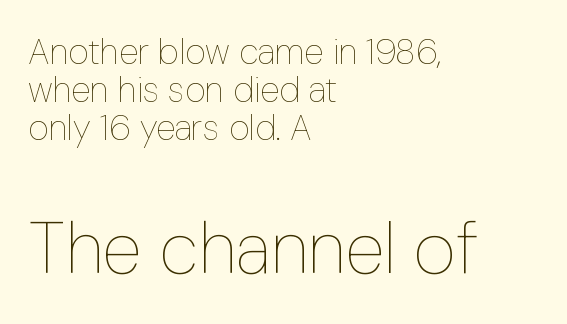
{"italic": "no", "bold": "no", "weight": "thin", "width": "condensed", "stroke_contrast": "low", "x_height": "medium", "monospaced": "no", "underline": "no", "align": "left", "line_spacing": "tight", "line_spacing_ratio": 1.05, "letter_spacing": "normal", "letter_spacing_em": 0.0, "larger_block": "second", "size_ratio": 2.03, "glyph_px": 73}
